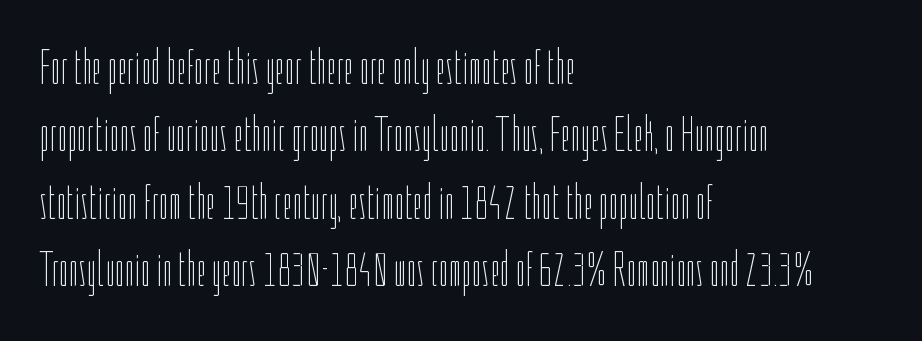
The letters advance in unequal steps, a hallmark of proportional type. The setting favours the left margin, as ordinary paragraphs usually do. Posture: straight, roman, zero tilt. The horizontal fit of the characters is conventional and even. Stems and bowls with no extra thickness — not bold. Quick note: interline space is typical.
